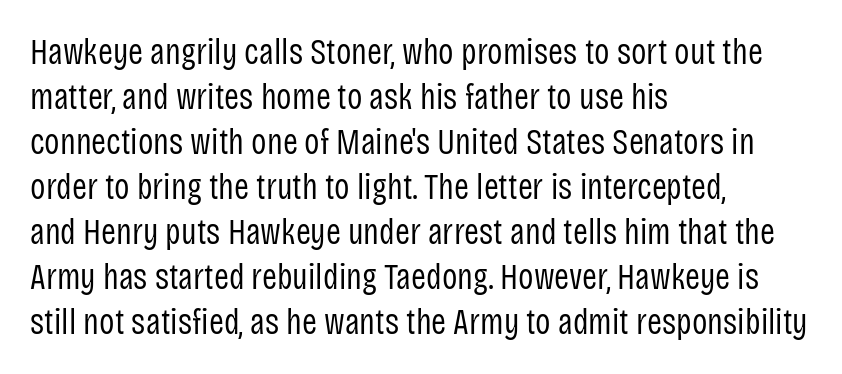
Nobody drew a line under any word here. The face used here is a sans, in the tradition of grotesques and geometrics. These lines stack with their left ends in a neat column. Nope, not italic — everything's standing straight. Letters have the restrained weight of plain body copy at most. Successive baselines arrive at the customary interval.
